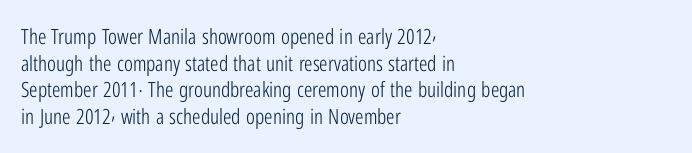
{"italic": "no", "bold": "no", "underline": "no", "align": "left", "line_spacing": "normal", "line_spacing_ratio": 1.27, "letter_spacing": "normal", "letter_spacing_em": 0.0, "glyph_px": 21}
